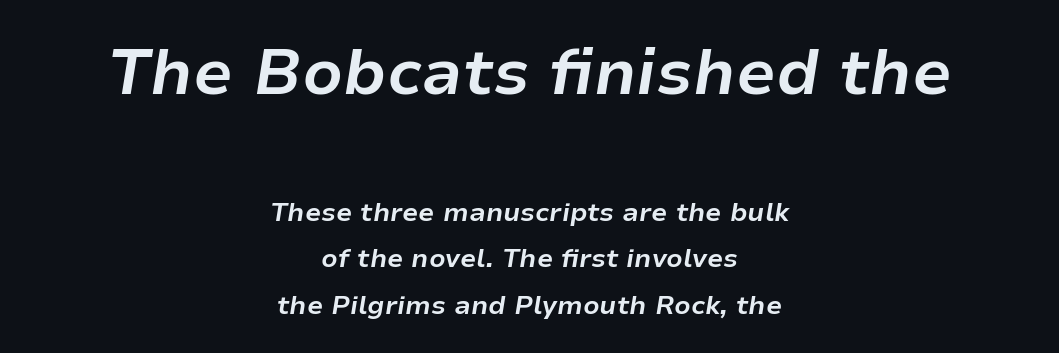
{"italic": "yes", "lean": "right", "slant_degrees": 9, "bold": "yes", "weight": "bold", "width": "normal", "stroke_contrast": "low", "x_height": "medium", "monospaced": "no", "underline": "no", "align": "center", "line_spacing_ratio": 1.78, "letter_spacing": "normal", "letter_spacing_em": 0.0, "larger_block": "first", "size_ratio": 2.46, "glyph_px": 64}
